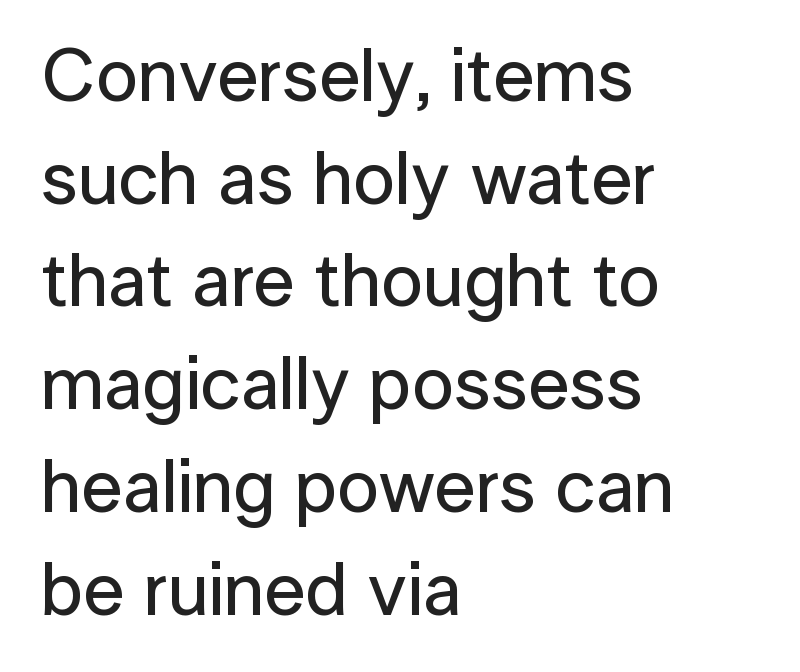
The face used here is proportionally spaced, like ordinary book or web type. Observe the ordinary spacing: letters are neighbours, not strangers. Anything drawn beneath the words? Only blank space. The text block is weighted toward the left margin, trailing off unevenly rightward.
